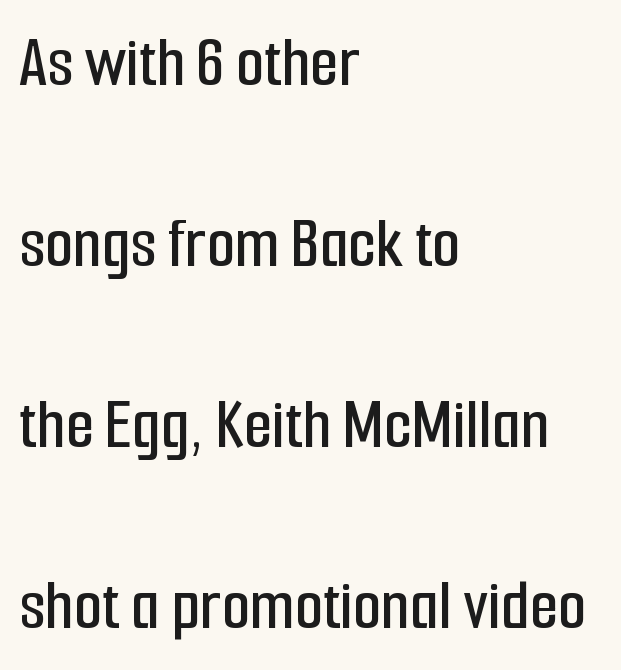
The image shows 73 px condensed sans-serif type, upright; set left-aligned, loose line spacing (2.48x), normal letter spacing, not underlined; low stroke contrast and a medium x-height.
